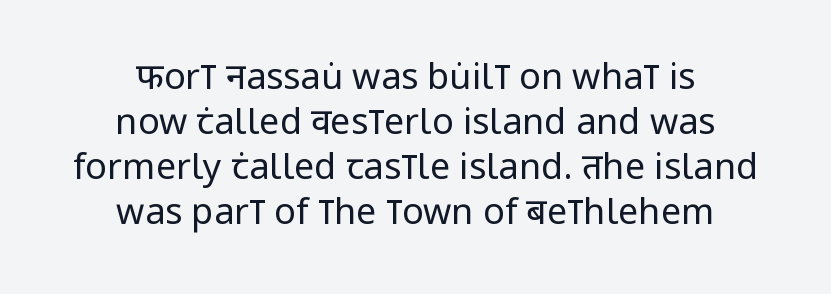
Q: Is the text bold? A: No.
Q: Is the text italic (slanted)? A: No, it is upright.
Q: Is the typeface a serif or a sans-serif typeface? A: Sans-serif.
Q: Is the text underlined? A: No.
Q: How is the paragraph aligned? A: Centered.
Q: Is the spacing between letters normal or unusually wide? A: Normal.
Q: Is the spacing between lines tight, normal or loose? A: Normal.
Q: Width (condensed, normal, or wide)? A: Condensed.
Q: Stroke contrast? A: Low.
Q: x-height? A: Large.
Q: Monospaced? A: No.
